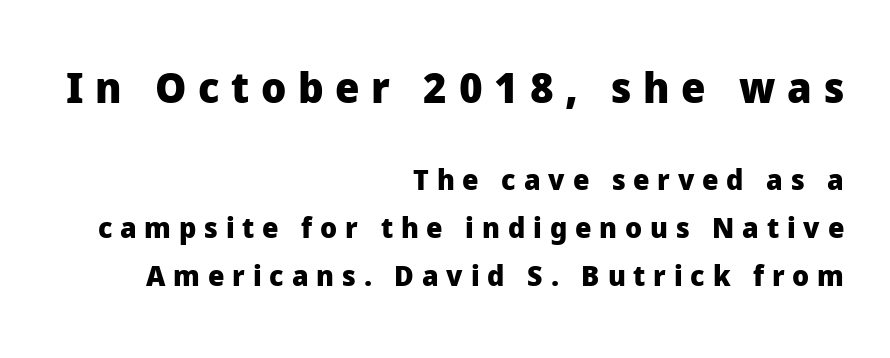
The image shows 43 px heavy sans-serif type, upright; set right-aligned, normal line spacing (1.65x), unusually wide letter spacing (+0.27 em), not underlined; the first (top) block is 1.48x larger; low stroke contrast and a medium x-height.
